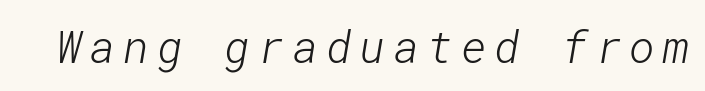
{"serif": "no", "bold": "no", "weight": "light", "width": "normal", "stroke_contrast": "low", "x_height": "medium", "underline": "no", "glyph_px": 44}
